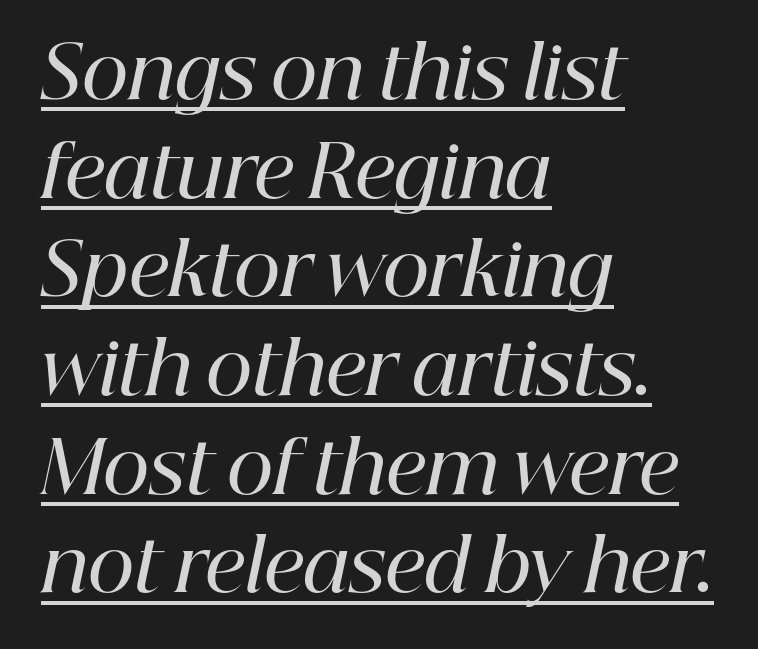
Q: Is the text bold? A: Semi-bold.
Q: Is the text italic (slanted)? A: Yes, it leans right by about 12 degrees.
Q: Is the typeface a serif or a sans-serif typeface? A: Serif.
Q: Is the text underlined? A: Yes.
Q: How is the paragraph aligned? A: Left-aligned.
Q: Is the spacing between letters normal or unusually wide? A: Normal.
Q: Is the spacing between lines tight, normal or loose? A: Normal.
Q: Width (condensed, normal, or wide)? A: Normal.
Q: Stroke contrast? A: High.
Q: x-height? A: Medium.
Q: Monospaced? A: No.
